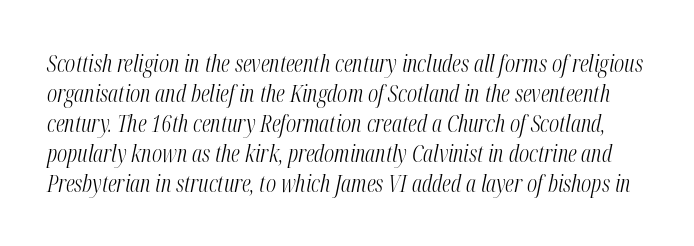
The image shows 23 px text type, italic (leaning right); set normal line spacing (1.3x), normal letter spacing, not underlined.
